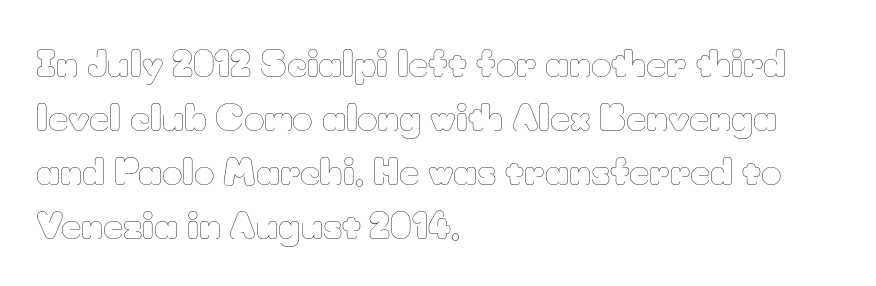
Q: Is the text bold? A: No.
Q: Is the text italic (slanted)? A: No, it is upright.
Q: Is the text underlined? A: No.
Q: How is the paragraph aligned? A: Left-aligned.
Q: Is the spacing between letters normal or unusually wide? A: Normal.
Q: Is the spacing between lines tight, normal or loose? A: Normal.
Q: Width (condensed, normal, or wide)? A: Normal.
Q: Stroke contrast? A: Low.
Q: x-height? A: Small.
Q: Monospaced? A: No.
